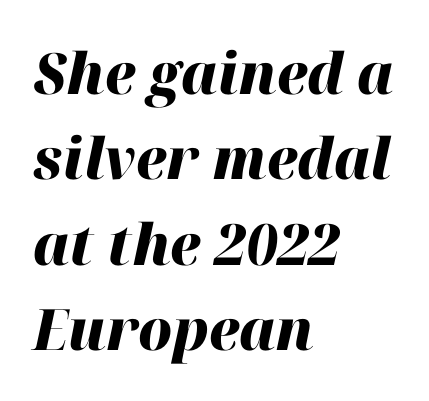
The image shows 57 px heavy type, italic (leaning right); set left-aligned, normal line spacing (1.5x), normal letter spacing, not underlined; high stroke contrast and a medium x-height.
